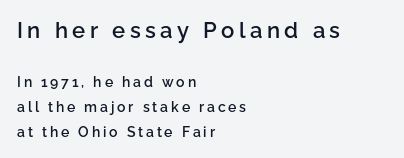
The image shows 22 px text type, upright; set left-aligned, line spacing 1.76x, unusually wide letter spacing (+0.2 em), not underlined; the first (top) block is 1.57x larger.
